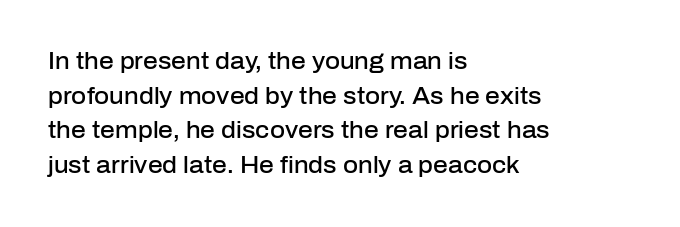
{"italic": "no", "bold": "semi", "underline": "no", "align": "left", "line_spacing": "normal", "line_spacing_ratio": 1.51, "letter_spacing": "normal", "letter_spacing_em": 0.0, "glyph_px": 23}
